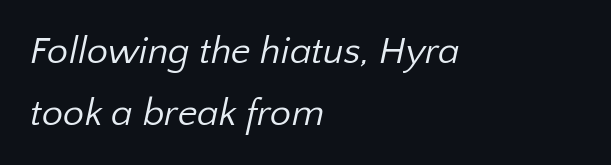
{"serif": "no", "bold": "no", "weight": "regular", "width": "normal", "stroke_contrast": "low", "x_height": "medium", "monospaced": "no", "underline": "no", "align": "left", "line_spacing": "normal", "line_spacing_ratio": 1.62, "letter_spacing": "normal", "letter_spacing_em": 0.0, "glyph_px": 38}
